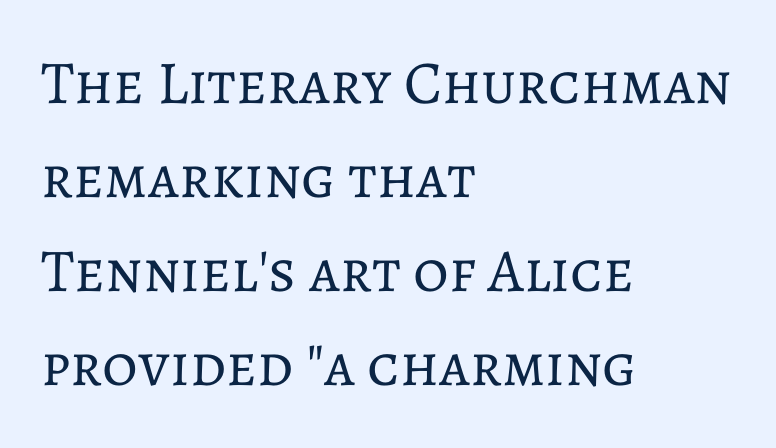
Q: Is the text bold? A: No.
Q: Is the text italic (slanted)? A: No, it is upright.
Q: Is the text underlined? A: No.
Q: How is the paragraph aligned? A: Left-aligned.
Q: Is the spacing between letters normal or unusually wide? A: Normal.
Q: Is the spacing between lines tight, normal or loose? A: Normal.
Q: Width (condensed, normal, or wide)? A: Normal.
Q: Stroke contrast? A: Low.
Q: x-height? A: Medium.
Q: Monospaced? A: No.
